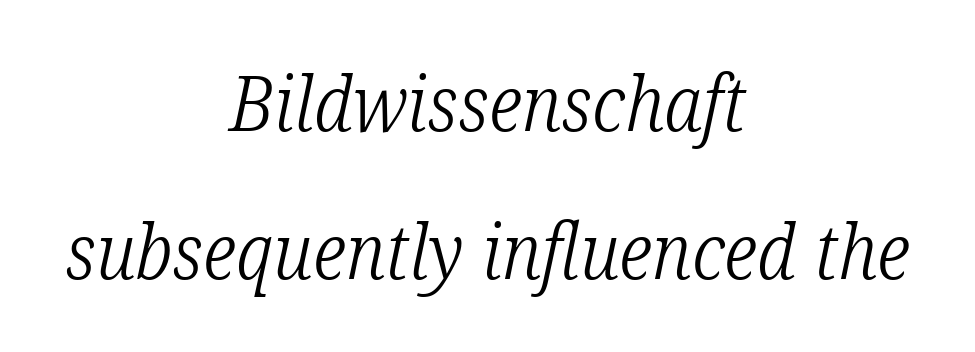
Q: Is the text bold? A: No.
Q: Is the text italic (slanted)? A: Yes, it leans right by about 12 degrees.
Q: Is the typeface a serif or a sans-serif typeface? A: Serif.
Q: Is the text underlined? A: No.
Q: How is the paragraph aligned? A: Centered.
Q: Is the spacing between letters normal or unusually wide? A: Normal.
Q: Is the spacing between lines tight, normal or loose? A: Loose.
Q: Width (condensed, normal, or wide)? A: Condensed.
Q: Stroke contrast? A: Low.
Q: x-height? A: Medium.
Q: Monospaced? A: No.
